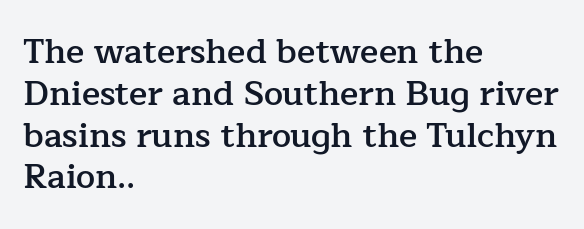
{"serif": "yes", "italic": "no", "bold": "semi", "weight": "semibold", "width": "normal", "stroke_contrast": "low", "x_height": "medium", "monospaced": "no", "underline": "no", "align": "left", "line_spacing_ratio": 1.23, "letter_spacing": "normal", "letter_spacing_em": 0.0, "glyph_px": 34}
